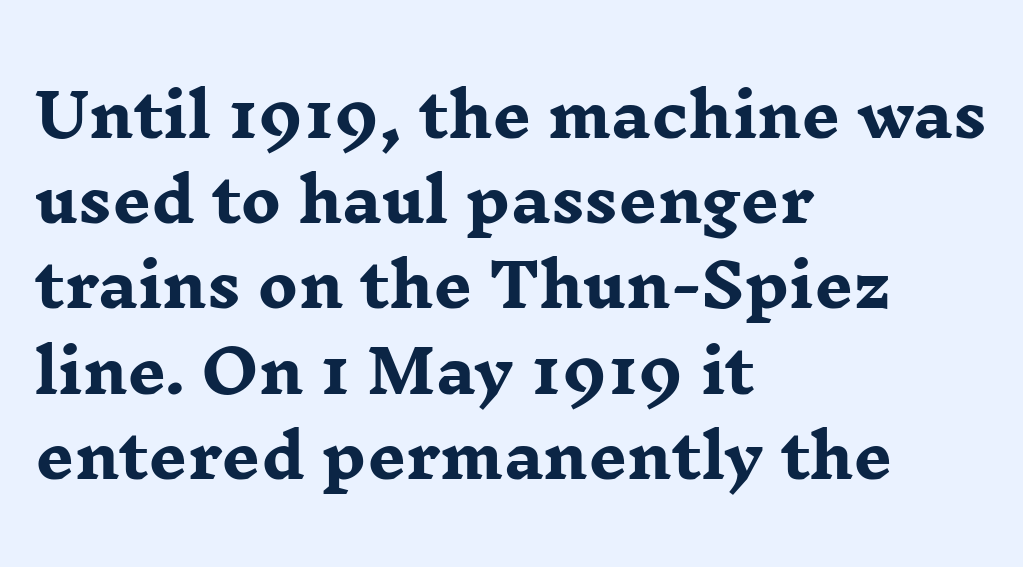
The image shows 60 px heavy, wide serif type, upright; set left-aligned, normal line spacing (1.42x), normal letter spacing, not underlined; low stroke contrast and a medium x-height.
